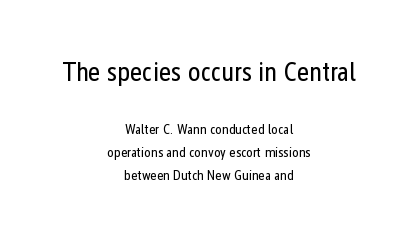
Q: Is the text bold? A: No.
Q: Is the text italic (slanted)? A: No, it is upright.
Q: Is the text underlined? A: No.
Q: How is the paragraph aligned? A: Centered.
Q: Is the spacing between letters normal or unusually wide? A: Normal.
Q: Is the spacing between lines tight, normal or loose? A: Normal.
Q: Which block of text is set in a larger size, the first (top) or the second (bottom)? A: The first (top) one.
